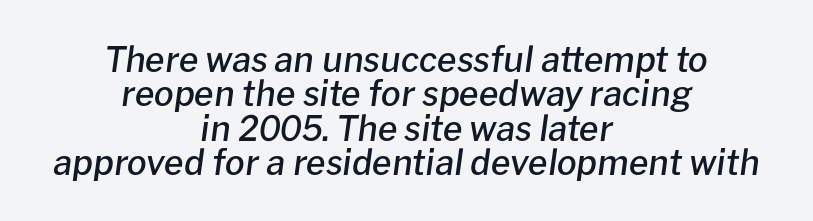
Looks like regular typesetting: each glyph gets only the width it needs. Check the space under the baseline: it is left empty. Caption: semibold face, moderately heavy strokes. Looking at the ascenders, they clearly lean. Both edges are ragged and mirror each other, which tells us the setting is centered.
